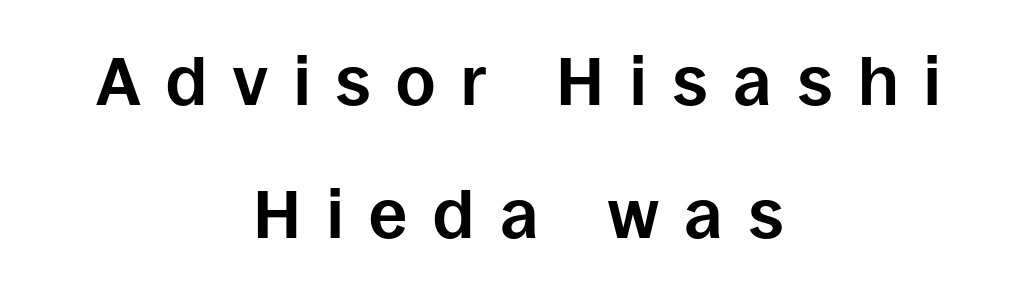
{"serif": "no", "italic": "no", "bold": "yes", "weight": "bold", "width": "normal", "stroke_contrast": "low", "x_height": "large", "monospaced": "no", "underline": "no", "align": "center", "line_spacing": "loose", "line_spacing_ratio": 1.95, "letter_spacing": "wide", "letter_spacing_em": 0.38, "glyph_px": 68}
